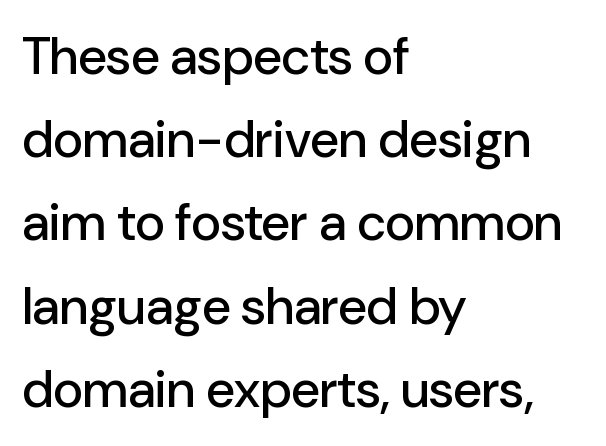
Q: Is the text italic (slanted)? A: No, it is upright.
Q: Is the typeface a serif or a sans-serif typeface? A: Sans-serif.
Q: Is the text underlined? A: No.
Q: How is the paragraph aligned? A: Left-aligned.
Q: Is the spacing between letters normal or unusually wide? A: Normal.
Q: Is the spacing between lines tight, normal or loose? A: Normal.
Q: Width (condensed, normal, or wide)? A: Normal.
Q: Stroke contrast? A: Low.
Q: x-height? A: Medium.
Q: Monospaced? A: No.
